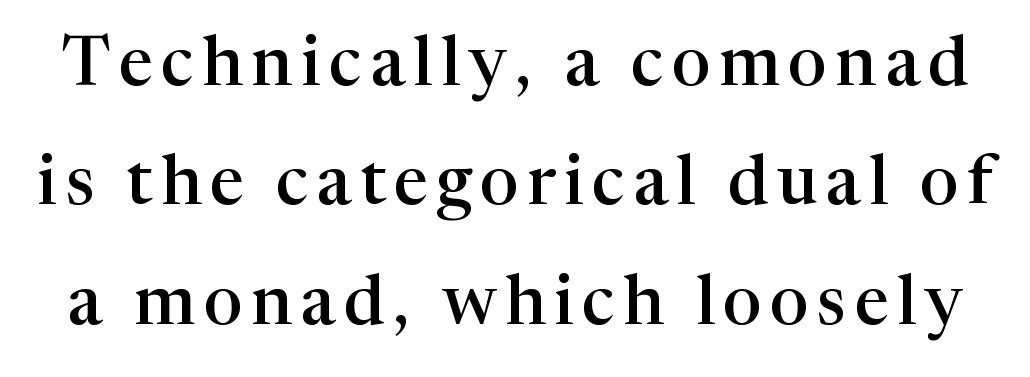
Type without underlining. The face used here is proportionally spaced, like ordinary book or web type. In terms of letterform style, serifs are clearly present. How heavy is the stroke? Medium-heavy — a semibold, shy of bold.
